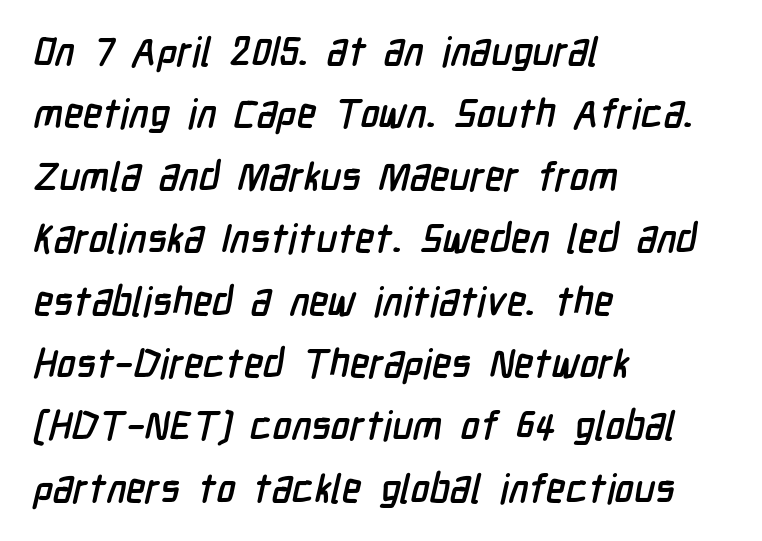
The compositor pushed each line to the left boundary. These lines sit exactly where default settings would place them. The letters advance in unequal steps, a hallmark of proportional type. Check where the strokes stop: nothing finishes them off — pure sans. The type is set solid horizontally, with unmodified tracking. Words float on clear page, feet unadorned.
